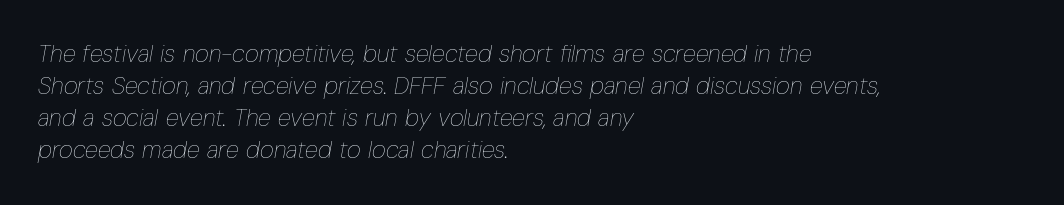
Stroke thickness stays within the range of a standard reading face or lighter. Slant detected: the letters are inclined. Honestly, the row spacing looks completely unremarkable. This sample uses plain, unmodified letter spacing. Lines of text with bare space underneath. The passage is arranged the way most books set body copy — flush left.
